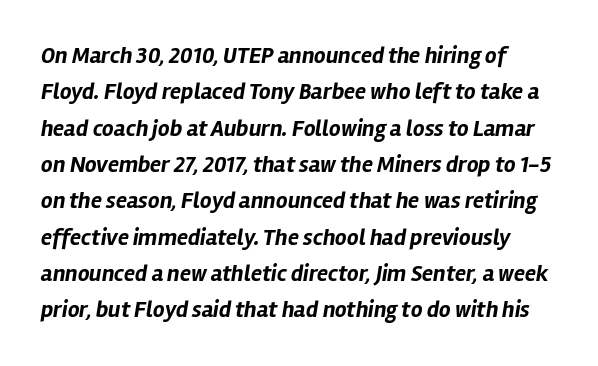
{"italic": "yes", "lean": "right", "slant_degrees": 12, "bold": "yes", "underline": "no", "line_spacing": "normal", "line_spacing_ratio": 1.58, "letter_spacing": "normal", "letter_spacing_em": 0.0, "glyph_px": 23}
